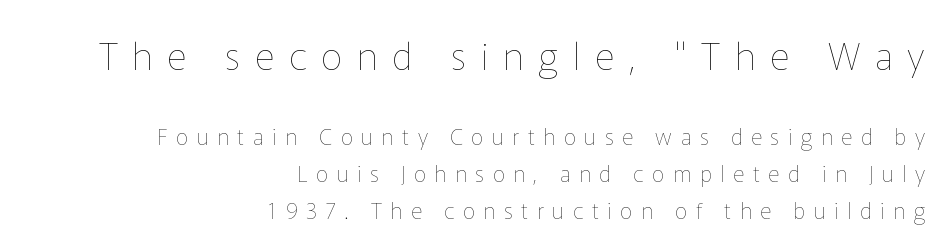
Rule under the text: the space is simply empty. In terms of leading, this rendering sits right in the middle. Here the designer chose a conventional face with non-uniform glyph widths. In terms of posture, this sample is upright.
